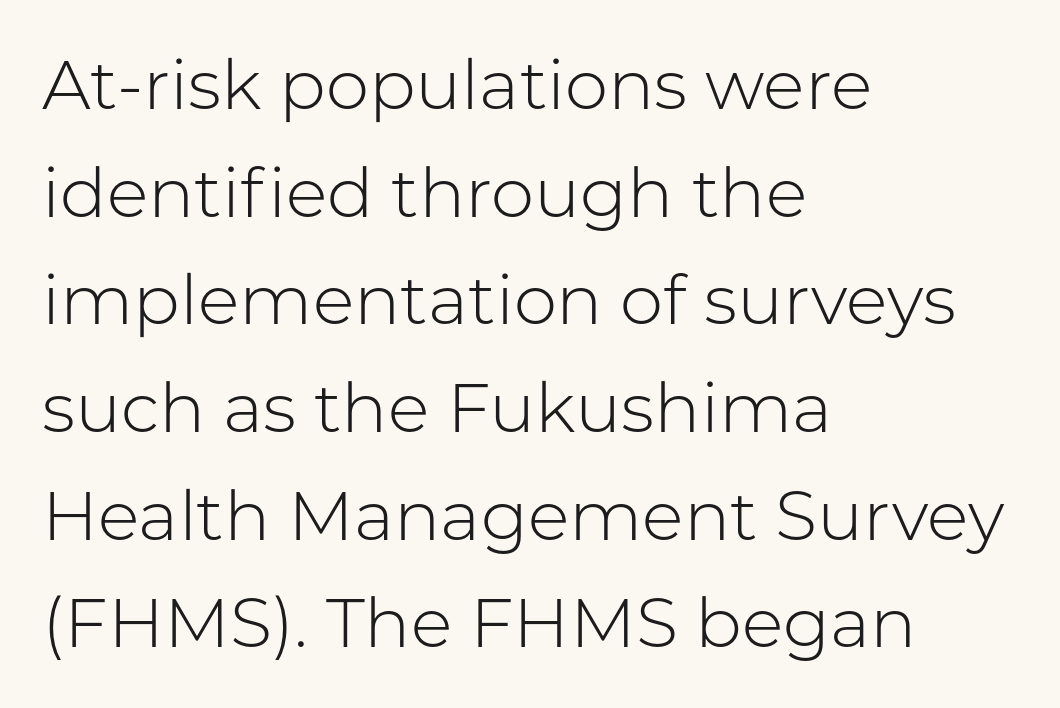
Q: Is the text bold? A: No.
Q: Is the text italic (slanted)? A: No, it is upright.
Q: Is the typeface a serif or a sans-serif typeface? A: Sans-serif.
Q: Is the text underlined? A: No.
Q: How is the paragraph aligned? A: Left-aligned.
Q: Is the spacing between letters normal or unusually wide? A: Normal.
Q: Is the spacing between lines tight, normal or loose? A: Normal.
Q: Width (condensed, normal, or wide)? A: Normal.
Q: Stroke contrast? A: Low.
Q: x-height? A: Medium.
Q: Monospaced? A: No.
